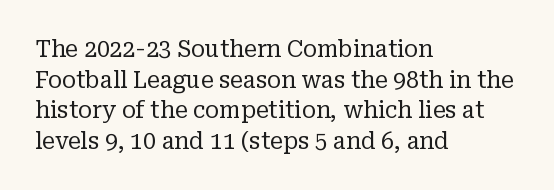
Q: Is the text bold? A: No.
Q: Is the text italic (slanted)? A: No, it is upright.
Q: Is the text underlined? A: No.
Q: How is the paragraph aligned? A: Left-aligned.
Q: Is the spacing between letters normal or unusually wide? A: Normal.
Q: Is the spacing between lines tight, normal or loose? A: Normal.
